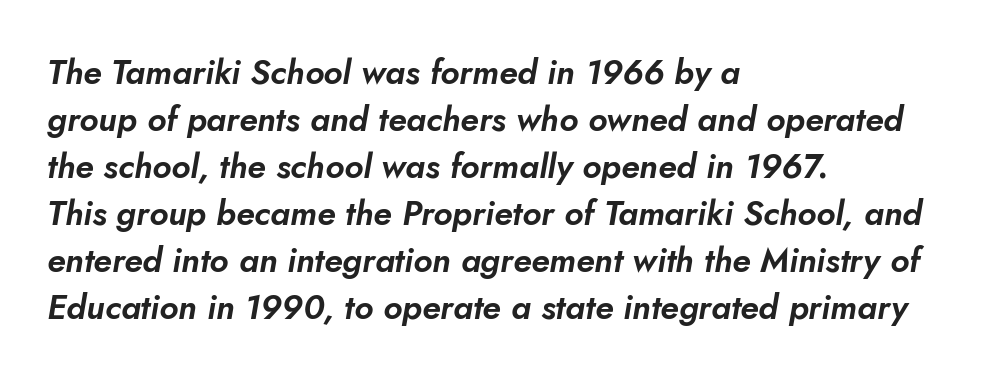
Q: Is the text italic (slanted)? A: Yes, it leans right by about 10 degrees.
Q: Is the text underlined? A: No.
Q: How is the paragraph aligned? A: Left-aligned.
Q: Is the spacing between letters normal or unusually wide? A: Normal.
Q: Is the spacing between lines tight, normal or loose? A: Normal.
Q: Width (condensed, normal, or wide)? A: Normal.
Q: Stroke contrast? A: Low.
Q: x-height? A: Small.
Q: Monospaced? A: No.
